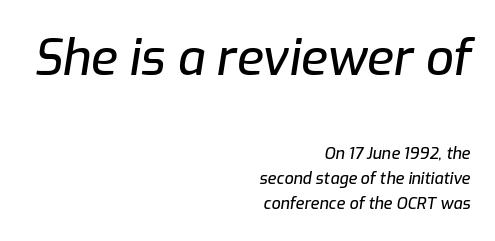
Q: Is the text italic (slanted)? A: Yes, it leans right by about 9 degrees.
Q: Is the text underlined? A: No.
Q: How is the paragraph aligned? A: Right-aligned.
Q: Is the spacing between letters normal or unusually wide? A: Normal.
Q: Is the spacing between lines tight, normal or loose? A: Normal.
Q: Which block of text is set in a larger size, the first (top) or the second (bottom)? A: The first (top) one.
Q: Width (condensed, normal, or wide)? A: Normal.
Q: Stroke contrast? A: Low.
Q: x-height? A: Medium.
Q: Monospaced? A: No.
